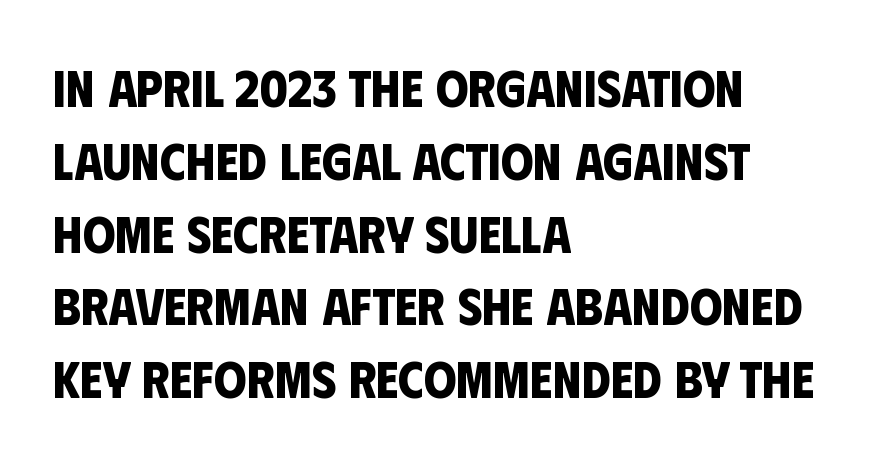
{"serif": "no", "bold": "yes", "weight": "bold", "width": "condensed", "stroke_contrast": "low", "x_height": "large", "monospaced": "no", "underline": "no", "align": "left", "line_spacing": "normal", "line_spacing_ratio": 1.4, "letter_spacing": "normal", "letter_spacing_em": 0.0, "glyph_px": 52}
